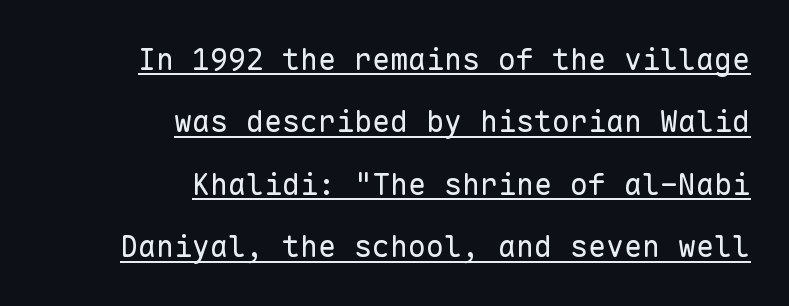
Q: Is the text bold? A: No.
Q: Is the text italic (slanted)? A: No, it is upright.
Q: Is the typeface a serif or a sans-serif typeface? A: Sans-serif.
Q: Is the text underlined? A: Yes.
Q: How is the paragraph aligned? A: Right-aligned.
Q: Is the spacing between letters normal or unusually wide? A: Normal.
Q: Is the spacing between lines tight, normal or loose? A: Loose.
Q: Width (condensed, normal, or wide)? A: Normal.
Q: Stroke contrast? A: Low.
Q: x-height? A: Medium.
Q: Monospaced? A: Yes.
